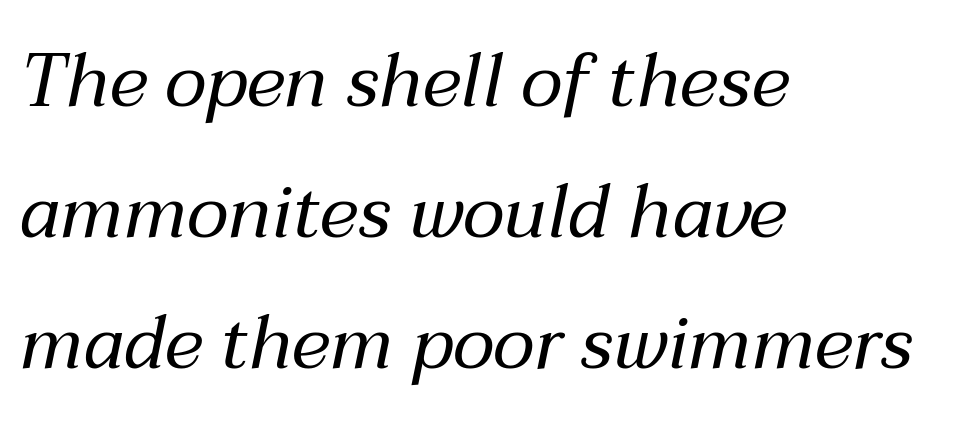
The image shows 74 px regular-weight type, italic (leaning right); set left-aligned, line spacing 1.77x, normal letter spacing, not underlined; medium stroke contrast and a medium x-height.
